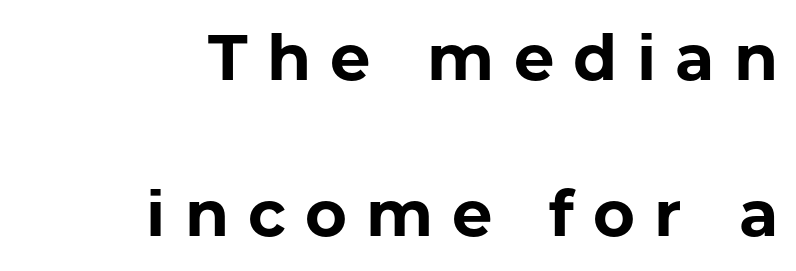
Summary of weight: heavy, a full bold. Notice how the stems are strictly vertical — no italics here. Nothing sits at the stroke ends, so this counts as sans-serif. These lines have a slow, spaced-out rhythm from letter to letter. Check under the words: just untouched page. Think of a printed novel: that variable character pitch is what you see here.
